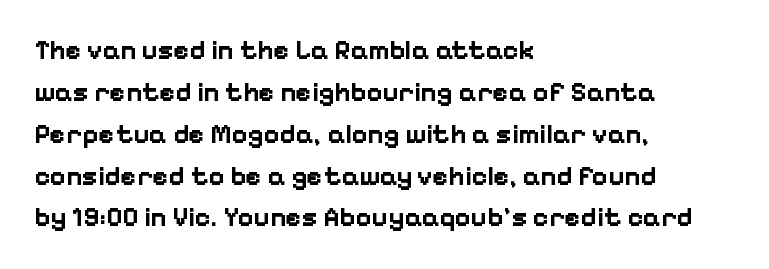
The face used here has the dense, thick strokes of a bold. Students, observe: this is what conventionally led text looks like. Notice how the stems are strictly vertical — no italics here. The setting favours the left margin, as ordinary paragraphs usually do.
